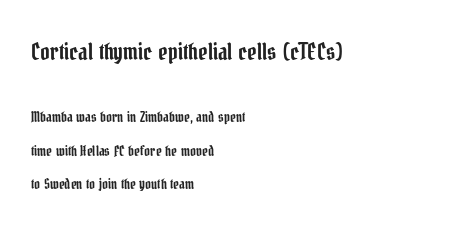
Vertical spacing — loose. Tall strokes in this sample are plumb rather than angled. Tracking value appears to be zero — textbook default spacing. Lines of text with bare space underneath.
